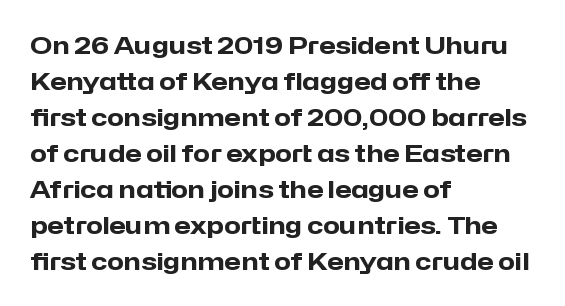
Q: Is the text bold? A: Yes.
Q: Is the text italic (slanted)? A: No, it is upright.
Q: Is the text underlined? A: No.
Q: How is the paragraph aligned? A: Left-aligned.
Q: Is the spacing between letters normal or unusually wide? A: Normal.
Q: Is the spacing between lines tight, normal or loose? A: Normal.
